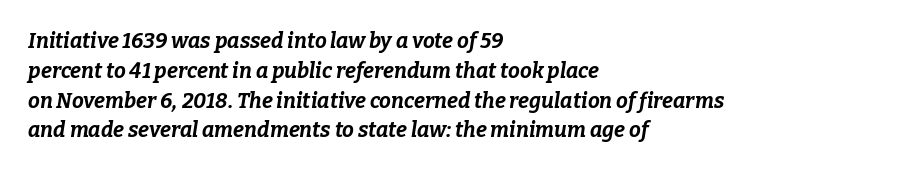
Q: Is the text bold? A: Yes.
Q: Is the text italic (slanted)? A: Yes, it leans right by about 9 degrees.
Q: Is the text underlined? A: No.
Q: How is the paragraph aligned? A: Left-aligned.
Q: Is the spacing between letters normal or unusually wide? A: Normal.
Q: Is the spacing between lines tight, normal or loose? A: Normal.
